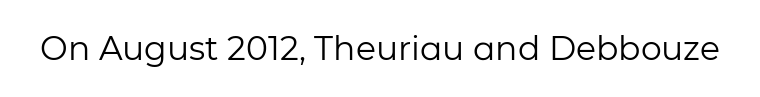
{"serif": "no", "italic": "no", "bold": "no", "weight": "regular", "width": "normal", "stroke_contrast": "low", "x_height": "medium", "monospaced": "no", "underline": "no", "letter_spacing": "normal", "letter_spacing_em": 0.0, "glyph_px": 33}
